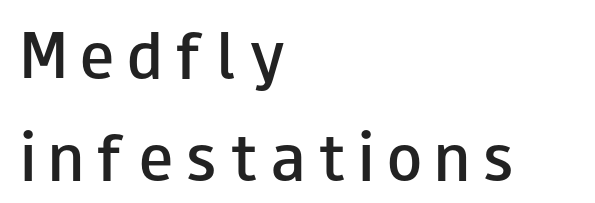
The image shows 57 px semibold, wide sans-serif type, upright; set left-aligned, line spacing 1.79x, unusually wide letter spacing (+0.23 em), not underlined; low stroke contrast and a small x-height.
